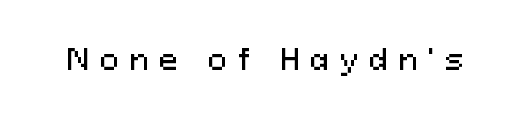
Q: Is the text italic (slanted)? A: No, it is upright.
Q: Is the typeface a serif or a sans-serif typeface? A: Sans-serif.
Q: Is the text underlined? A: No.
Q: Is the spacing between letters normal or unusually wide? A: Unusually wide.
Q: Width (condensed, normal, or wide)? A: Normal.
Q: Stroke contrast? A: Medium.
Q: x-height? A: Medium.
Q: Monospaced? A: No.
